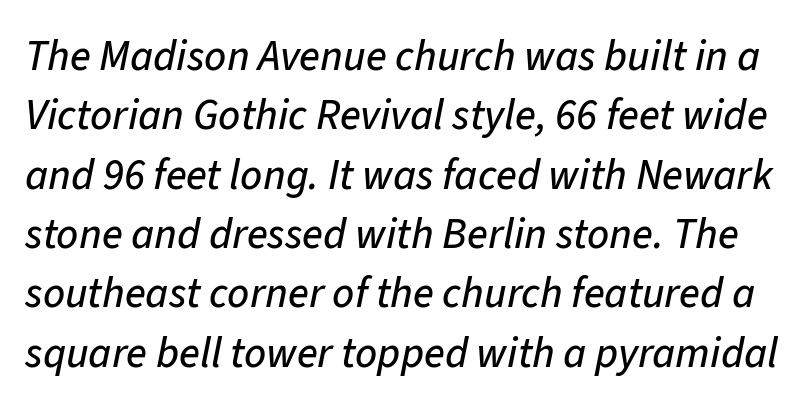
The image shows 43 px text type, italic (leaning right); set normal line spacing (1.38x), normal letter spacing, not underlined; low stroke contrast and a medium x-height.
